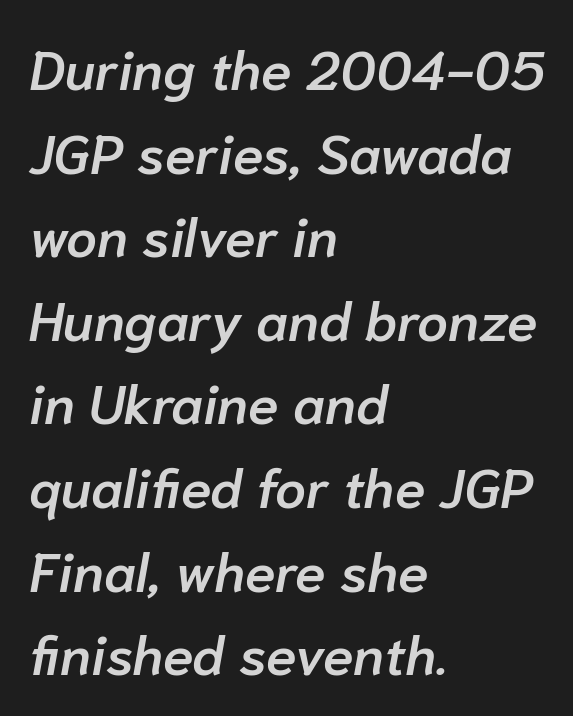
The designer left line spacing at the default. What stands out about the letter spacing? Nothing — it is the standard amount. Note the varied advance widths — an 'i' is clearly narrower than an 'm'. Typeset ragged right — the left edge is the straight one. Semibold letterforms, between regular and bold.
